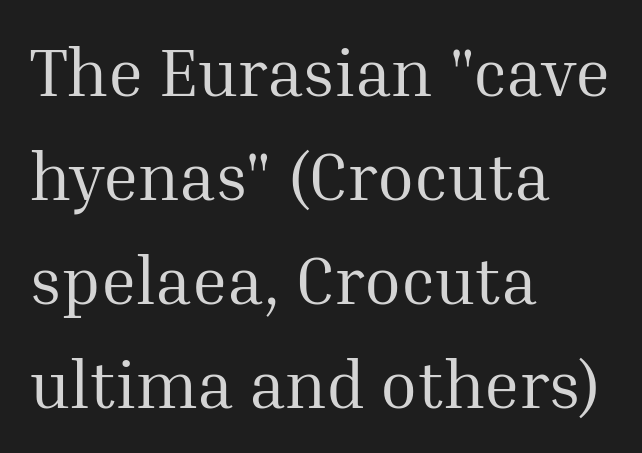
The image shows 67 px regular-weight serif type, upright; set left-aligned, normal line spacing (1.55x), normal letter spacing, not underlined; medium stroke contrast and a medium x-height.
